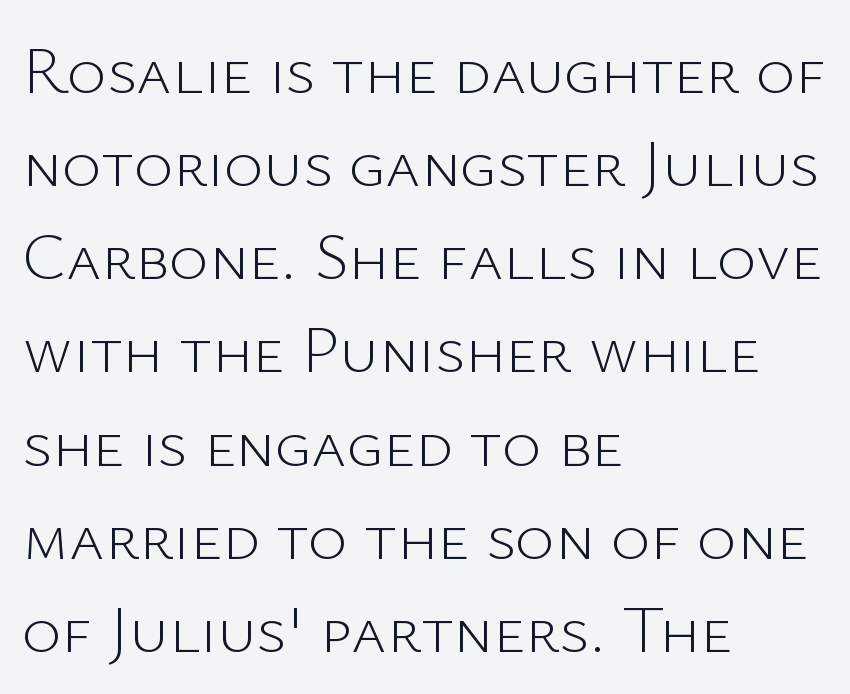
The image shows 67 px light sans-serif type, upright; set left-aligned, normal line spacing (1.39x), normal letter spacing, not underlined; low stroke contrast and a medium x-height.
